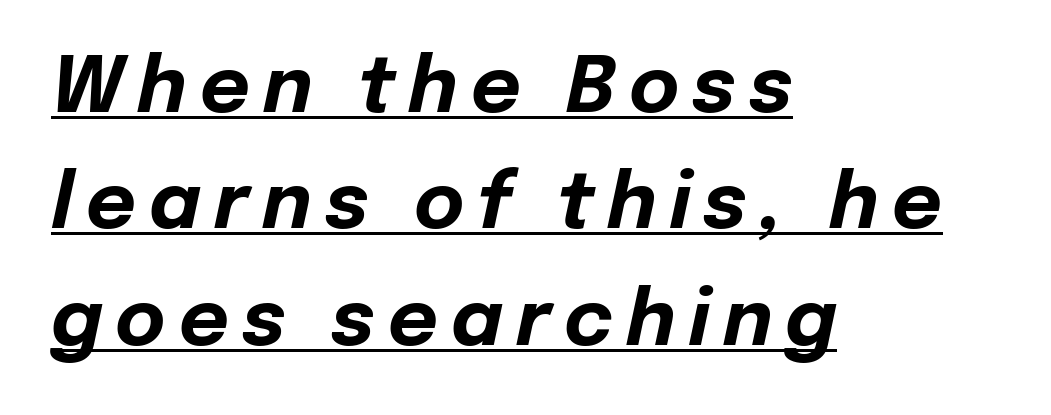
The image shows 77 px bold type, italic (leaning right); set left-aligned, normal line spacing (1.51x), underlined; low stroke contrast and a medium x-height.
